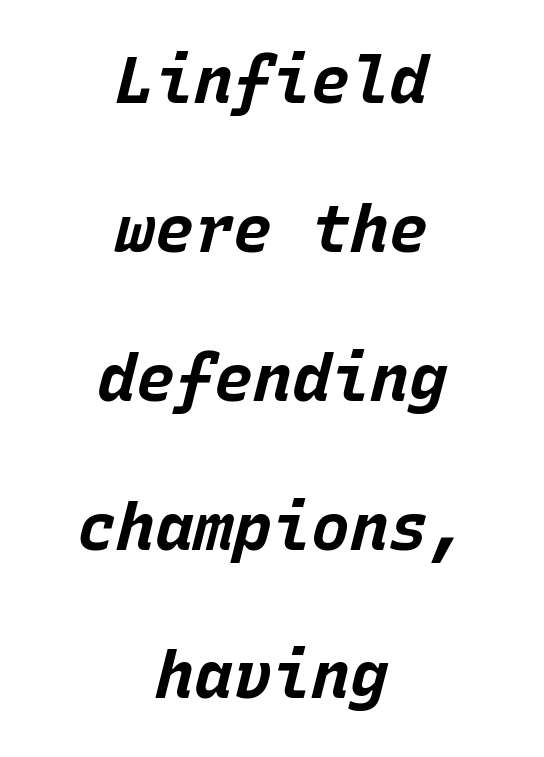
The image shows 65 px bold type, italic (leaning right), monospaced; set centered, loose line spacing (2.29x), normal letter spacing, not underlined; low stroke contrast and a large x-height.
